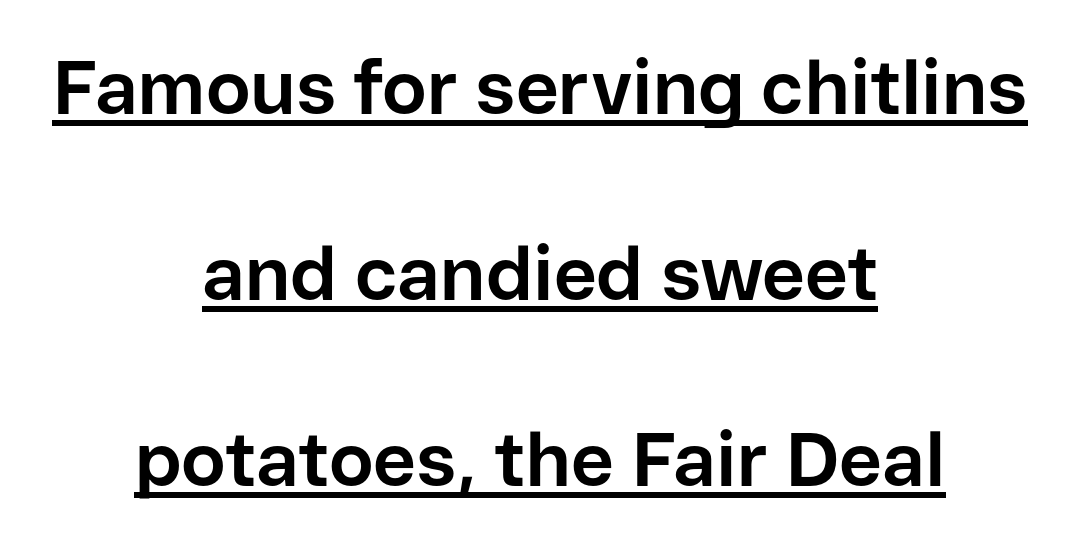
{"serif": "no", "italic": "no", "bold": "yes", "weight": "bold", "width": "normal", "stroke_contrast": "low", "x_height": "medium", "monospaced": "no", "underline": "yes", "align": "center", "line_spacing": "loose", "line_spacing_ratio": 2.48, "letter_spacing": "normal", "letter_spacing_em": 0.0, "glyph_px": 75}
